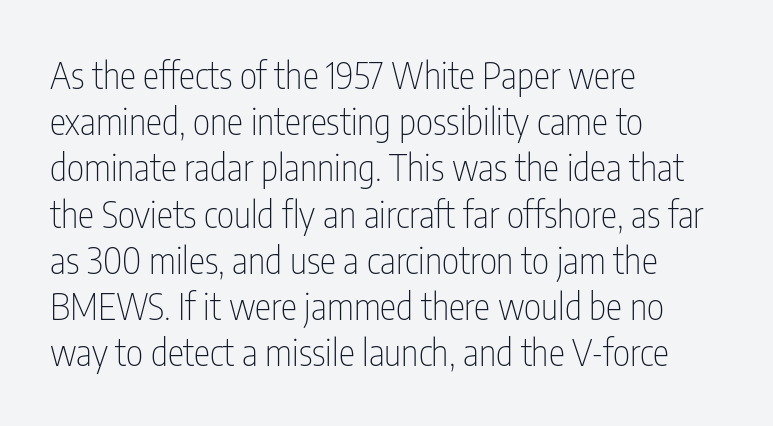
Q: Is the text bold? A: No.
Q: Is the text italic (slanted)? A: No, it is upright.
Q: Is the typeface a serif or a sans-serif typeface? A: Sans-serif.
Q: Is the text underlined? A: No.
Q: How is the paragraph aligned? A: Left-aligned.
Q: Is the spacing between letters normal or unusually wide? A: Normal.
Q: Is the spacing between lines tight, normal or loose? A: Normal.
Q: Width (condensed, normal, or wide)? A: Condensed.
Q: Stroke contrast? A: Low.
Q: x-height? A: Medium.
Q: Monospaced? A: No.
